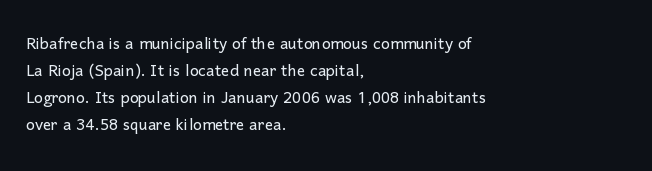
{"italic": "no", "bold": "no", "underline": "no", "align": "left", "line_spacing": "normal", "line_spacing_ratio": 1.29, "letter_spacing": "normal", "letter_spacing_em": 0.0, "glyph_px": 21}
